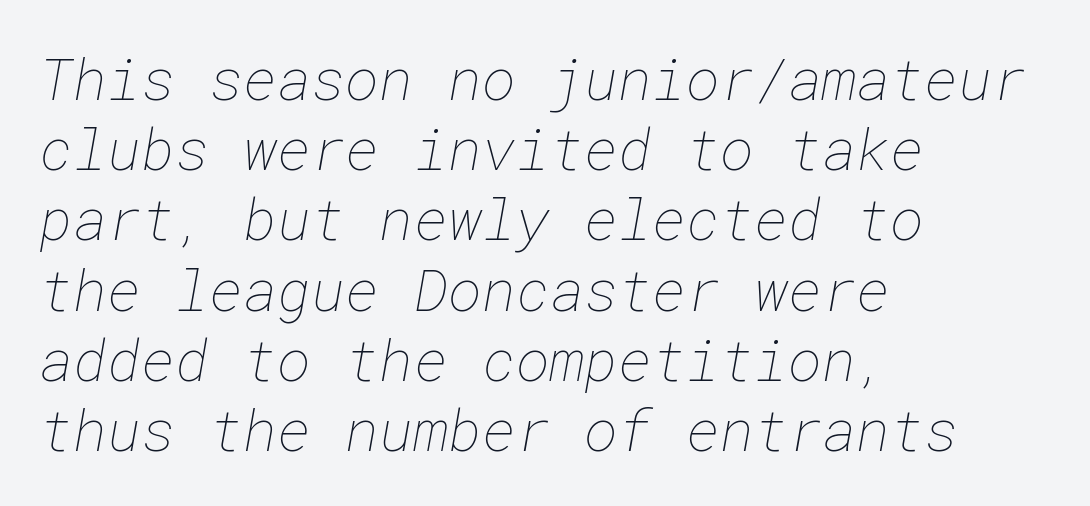
Q: Is the text bold? A: No.
Q: Is the text underlined? A: No.
Q: How is the paragraph aligned? A: Left-aligned.
Q: Is the spacing between letters normal or unusually wide? A: Normal.
Q: Width (condensed, normal, or wide)? A: Normal.
Q: Stroke contrast? A: Low.
Q: x-height? A: Medium.
